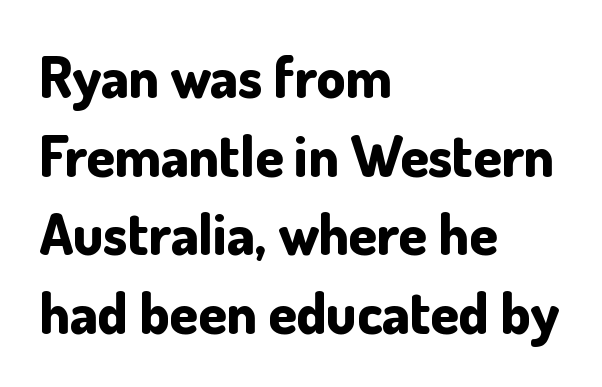
The image shows 57 px bold sans-serif type, upright; set left-aligned, normal line spacing (1.38x), normal letter spacing, not underlined; low stroke contrast and a small x-height.
